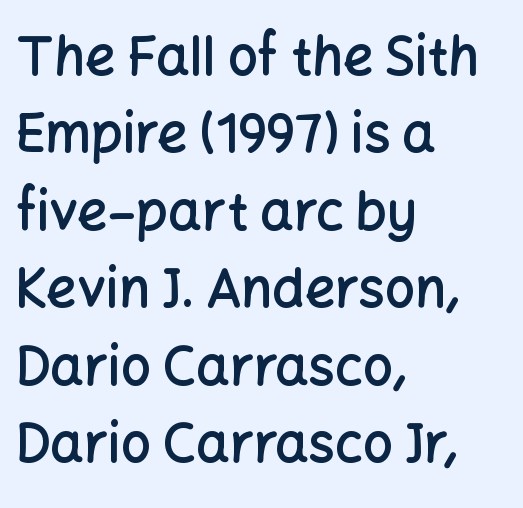
{"serif": "no", "italic": "no", "bold": "semi", "weight": "semibold", "width": "normal", "stroke_contrast": "low", "x_height": "medium", "monospaced": "no", "underline": "no", "align": "left", "line_spacing": "normal", "line_spacing_ratio": 1.46, "letter_spacing": "normal", "letter_spacing_em": 0.0, "glyph_px": 53}
